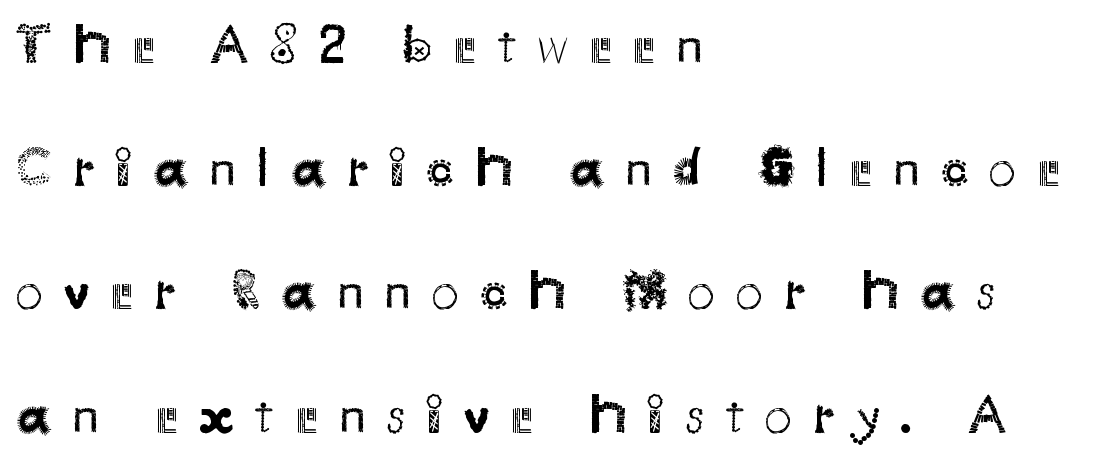
{"serif": "no", "italic": "no", "bold": "no", "weight": "regular", "width": "normal", "stroke_contrast": "medium", "x_height": "small", "monospaced": "no", "underline": "no", "align": "left", "line_spacing": "loose", "line_spacing_ratio": 2.24, "letter_spacing": "wide", "letter_spacing_em": 0.38, "glyph_px": 55}
